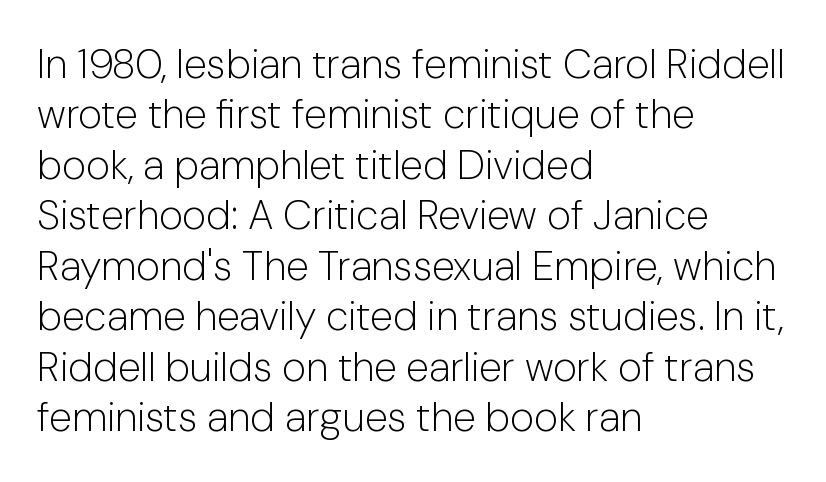
One-word summary of the alignment: left. These lines are rendered in a variable-pitch font. Spacing between characters is what you'd get straight out of the box. Summary of weight: not heavy and not bold. Ordinary non-slanted type is in use. Look at the bottom of the vertical strokes: they stop flat, with no serifs.
